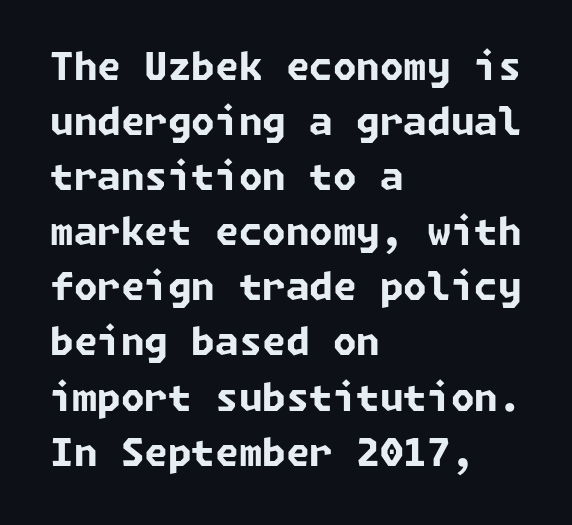
Q: Is the text bold? A: Yes.
Q: Is the typeface a serif or a sans-serif typeface? A: Sans-serif.
Q: Is the text underlined? A: No.
Q: How is the paragraph aligned? A: Left-aligned.
Q: Is the spacing between letters normal or unusually wide? A: Normal.
Q: Is the spacing between lines tight, normal or loose? A: Normal.
Q: Width (condensed, normal, or wide)? A: Normal.
Q: Stroke contrast? A: Low.
Q: x-height? A: Medium.
